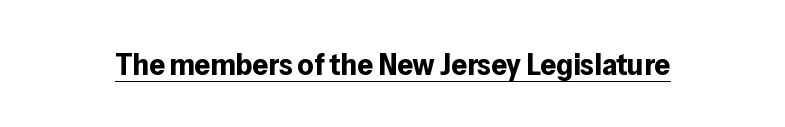
Unlike a traditional serif, this face leaves its strokes unadorned. The type sits square on the baseline with zero lean. What weight is shown? A full bold with thick strokes. You could not count columns in this text — the font is proportionally spaced. Check the space under the baseline: a stroke is drawn there. The letters sit at their default tracking, neither squeezed nor spread.
